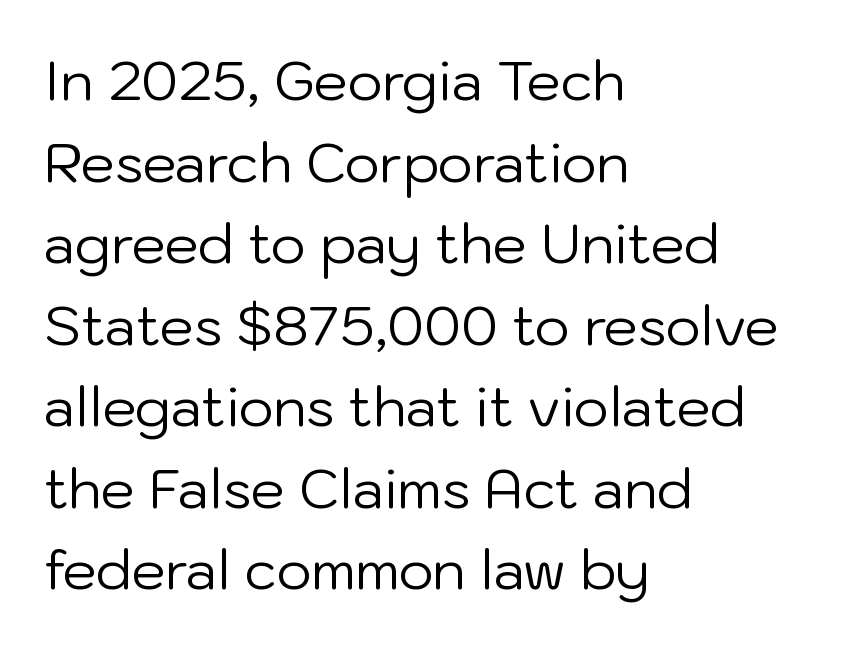
Q: Is the text bold? A: No.
Q: Is the text italic (slanted)? A: No, it is upright.
Q: Is the typeface a serif or a sans-serif typeface? A: Sans-serif.
Q: Is the text underlined? A: No.
Q: How is the paragraph aligned? A: Left-aligned.
Q: Is the spacing between letters normal or unusually wide? A: Normal.
Q: Is the spacing between lines tight, normal or loose? A: Normal.
Q: Width (condensed, normal, or wide)? A: Normal.
Q: Stroke contrast? A: Low.
Q: x-height? A: Medium.
Q: Monospaced? A: No.
